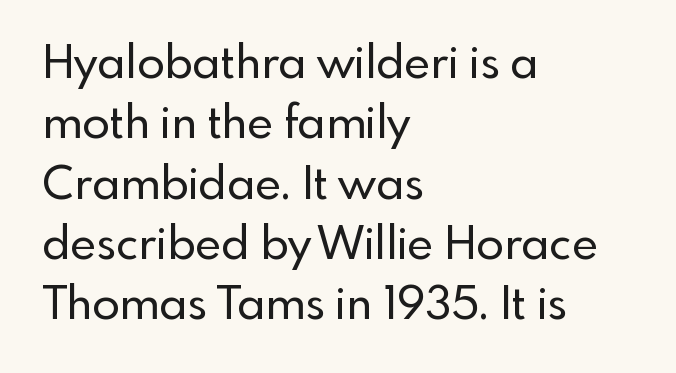
This is the regular roman posture of the typeface. These lines stack with their left ends in a neat column. There is no visible air inserted between adjacent glyphs. The rows are spaced the way most documents space them. Nothing sits at the stroke ends, so this counts as sans-serif.
